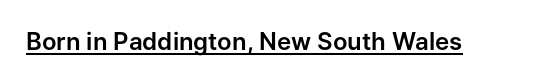
{"italic": "no", "underline": "yes", "letter_spacing": "normal", "letter_spacing_em": 0.0, "glyph_px": 24}
